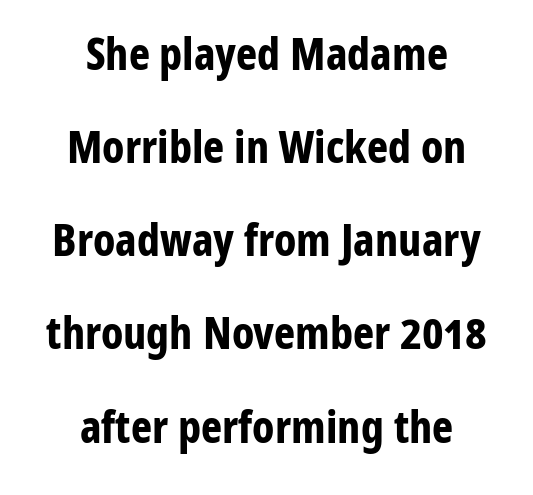
Typographic density is high because the face is bold. Layout note: lines centered. What kind of face is this? One without serifs — a sans. Characters remain perfectly vertical along every line. The letters sit at their default tracking, neither squeezed nor spread.
